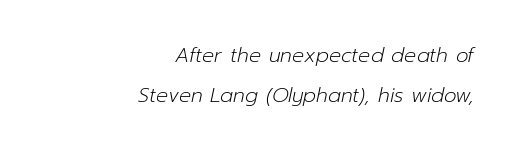
{"italic": "yes", "lean": "right", "slant_degrees": 12, "bold": "no", "underline": "no", "align": "right", "line_spacing": "loose", "line_spacing_ratio": 2.0, "letter_spacing": "normal", "letter_spacing_em": 0.0, "glyph_px": 20}
